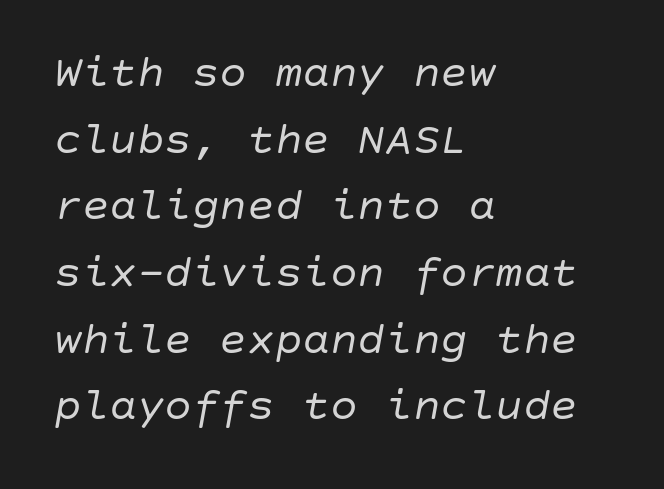
Q: Is the text bold? A: No.
Q: Is the text italic (slanted)? A: Yes, it leans right by about 10 degrees.
Q: Is the text underlined? A: No.
Q: How is the paragraph aligned? A: Left-aligned.
Q: Is the spacing between letters normal or unusually wide? A: Normal.
Q: Is the spacing between lines tight, normal or loose? A: Normal.
Q: Width (condensed, normal, or wide)? A: Normal.
Q: Stroke contrast? A: Low.
Q: x-height? A: Large.
